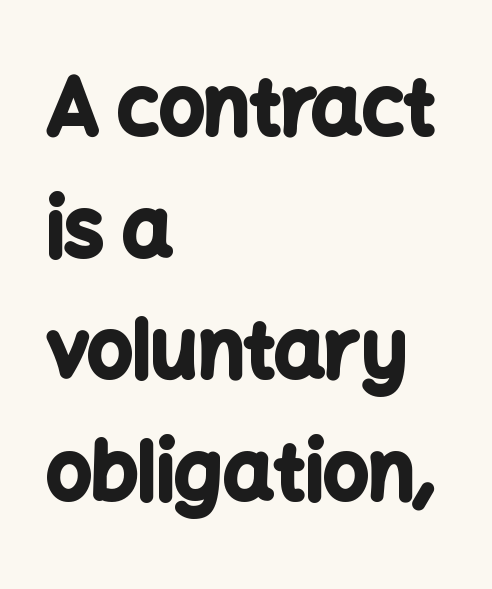
The image shows 79 px bold sans-serif type, upright; set left-aligned, normal line spacing (1.54x), normal letter spacing, not underlined; low stroke contrast and a medium x-height.
